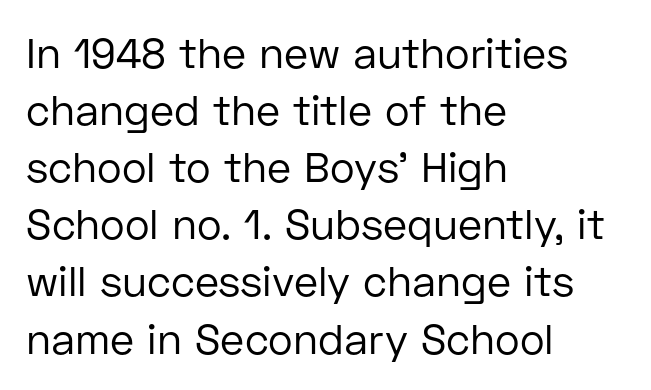
{"serif": "no", "italic": "no", "bold": "no", "weight": "regular", "width": "normal", "stroke_contrast": "low", "x_height": "medium", "monospaced": "no", "underline": "no", "align": "left", "line_spacing": "normal", "line_spacing_ratio": 1.36, "letter_spacing": "normal", "letter_spacing_em": 0.0, "glyph_px": 42}
